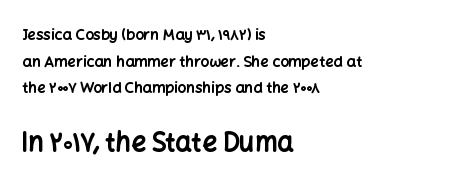
Q: Is the text bold? A: Yes.
Q: Is the text italic (slanted)? A: No, it is upright.
Q: Is the text underlined? A: No.
Q: How is the paragraph aligned? A: Left-aligned.
Q: Is the spacing between letters normal or unusually wide? A: Normal.
Q: Which block of text is set in a larger size, the first (top) or the second (bottom)? A: The second (bottom) one.
